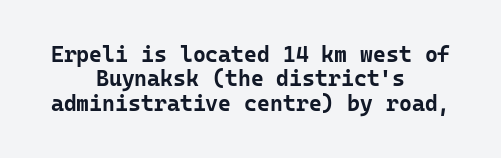
The image shows 22 px bold type, upright; set centered, tight line spacing (1.11x), normal letter spacing, not underlined.
